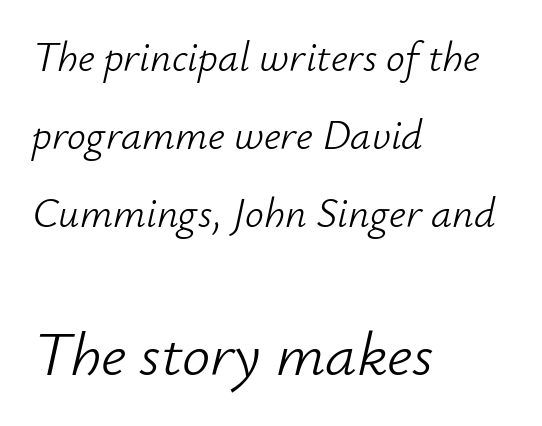
{"italic": "yes", "lean": "right", "slant_degrees": 12, "bold": "no", "weight": "light", "width": "normal", "stroke_contrast": "low", "x_height": "small", "monospaced": "no", "underline": "no", "align": "left", "line_spacing_ratio": 1.86, "letter_spacing": "normal", "letter_spacing_em": 0.0, "larger_block": "second", "size_ratio": 1.5, "glyph_px": 63}
